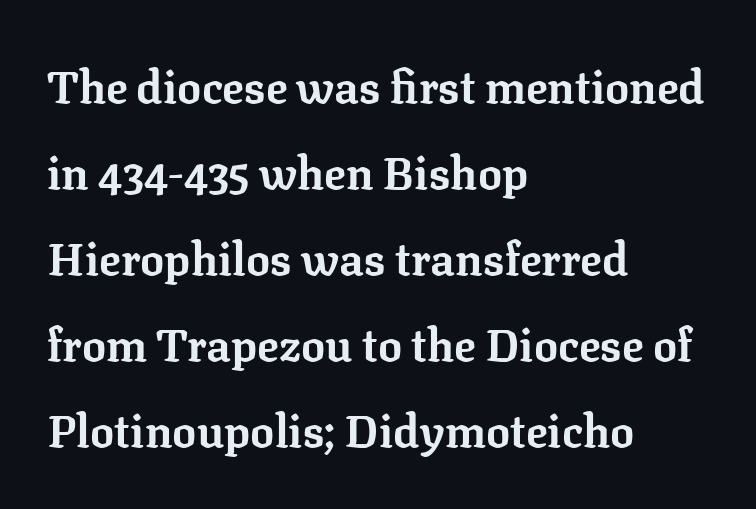
{"serif": "yes", "italic": "no", "bold": "yes", "weight": "bold", "width": "normal", "stroke_contrast": "low", "x_height": "medium", "monospaced": "no", "underline": "no", "align": "left", "line_spacing": "loose", "line_spacing_ratio": 1.91, "letter_spacing": "normal", "letter_spacing_em": 0.0, "glyph_px": 45}
